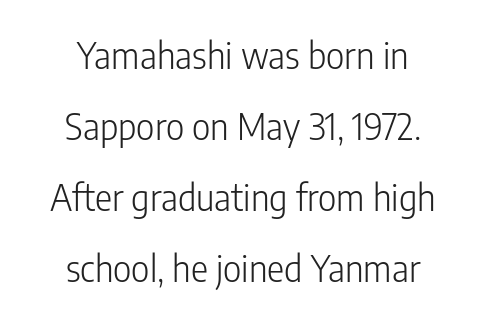
Q: Is the text bold? A: No.
Q: Is the text italic (slanted)? A: No, it is upright.
Q: Is the typeface a serif or a sans-serif typeface? A: Sans-serif.
Q: Is the text underlined? A: No.
Q: How is the paragraph aligned? A: Centered.
Q: Is the spacing between letters normal or unusually wide? A: Normal.
Q: Is the spacing between lines tight, normal or loose? A: Loose.
Q: Width (condensed, normal, or wide)? A: Condensed.
Q: Stroke contrast? A: Low.
Q: x-height? A: Medium.
Q: Monospaced? A: No.
